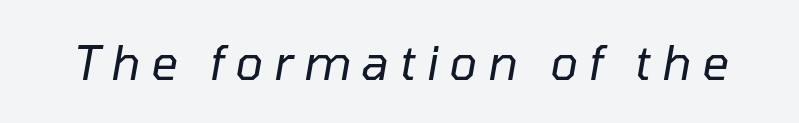
The image shows 47 px regular-weight type, italic (leaning right); set unusually wide letter spacing (+0.23 em), not underlined; low stroke contrast and a medium x-height.
